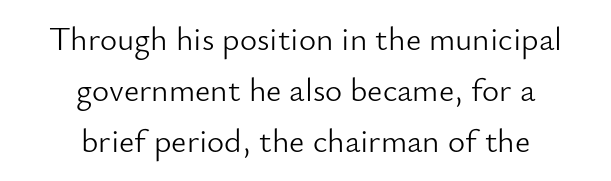
Q: Is the text bold? A: No.
Q: Is the text italic (slanted)? A: No, it is upright.
Q: Is the typeface a serif or a sans-serif typeface? A: Sans-serif.
Q: Is the text underlined? A: No.
Q: How is the paragraph aligned? A: Centered.
Q: Is the spacing between letters normal or unusually wide? A: Normal.
Q: Is the spacing between lines tight, normal or loose? A: Normal.
Q: Width (condensed, normal, or wide)? A: Normal.
Q: Stroke contrast? A: Low.
Q: x-height? A: Small.
Q: Monospaced? A: No.
